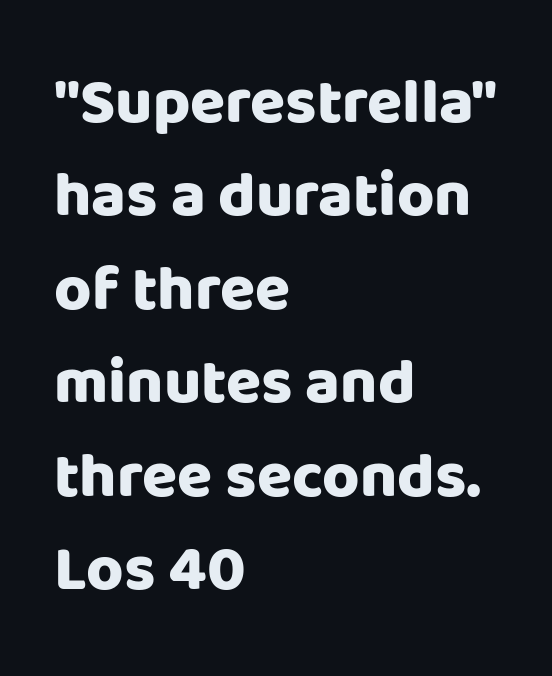
Q: Is the text bold? A: Yes.
Q: Is the text italic (slanted)? A: No, it is upright.
Q: Is the typeface a serif or a sans-serif typeface? A: Sans-serif.
Q: Is the text underlined? A: No.
Q: How is the paragraph aligned? A: Left-aligned.
Q: Is the spacing between letters normal or unusually wide? A: Normal.
Q: Is the spacing between lines tight, normal or loose? A: Normal.
Q: Width (condensed, normal, or wide)? A: Normal.
Q: Stroke contrast? A: Low.
Q: x-height? A: Large.
Q: Monospaced? A: No.
